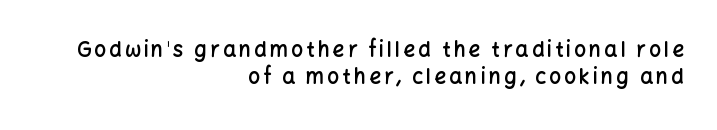
{"italic": "no", "bold": "semi", "underline": "no", "align": "right", "line_spacing": "normal", "line_spacing_ratio": 1.3, "glyph_px": 21}
